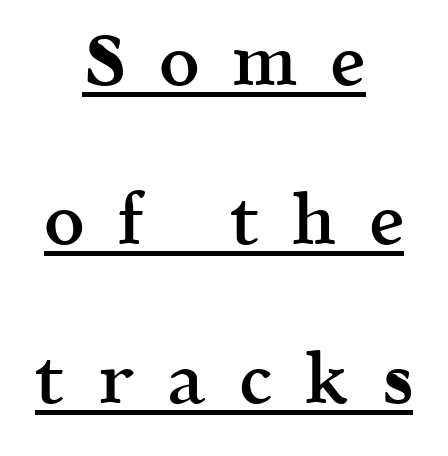
{"serif": "yes", "italic": "no", "bold": "semi", "weight": "semibold", "width": "normal", "x_height": "medium", "monospaced": "no", "underline": "yes", "align": "center", "line_spacing": "loose", "line_spacing_ratio": 2.24, "letter_spacing": "wide", "letter_spacing_em": 0.46, "glyph_px": 71}
